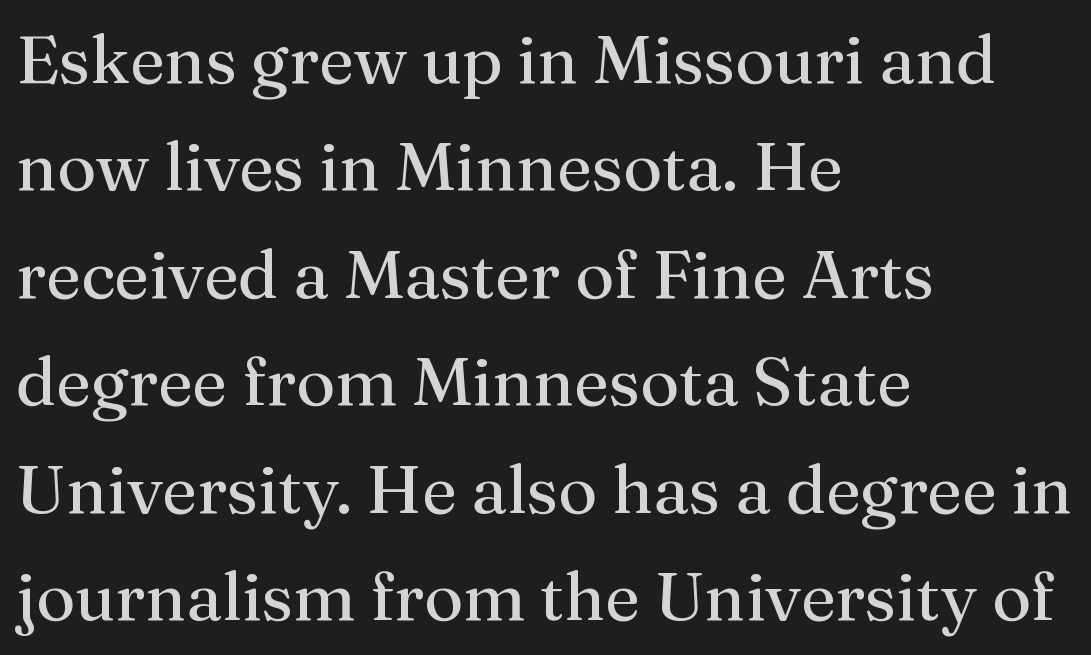
{"serif": "yes", "italic": "no", "bold": "no", "weight": "regular", "width": "normal", "stroke_contrast": "medium", "x_height": "medium", "monospaced": "no", "underline": "no", "align": "left", "line_spacing": "normal", "line_spacing_ratio": 1.58, "letter_spacing": "normal", "letter_spacing_em": 0.0, "glyph_px": 68}
